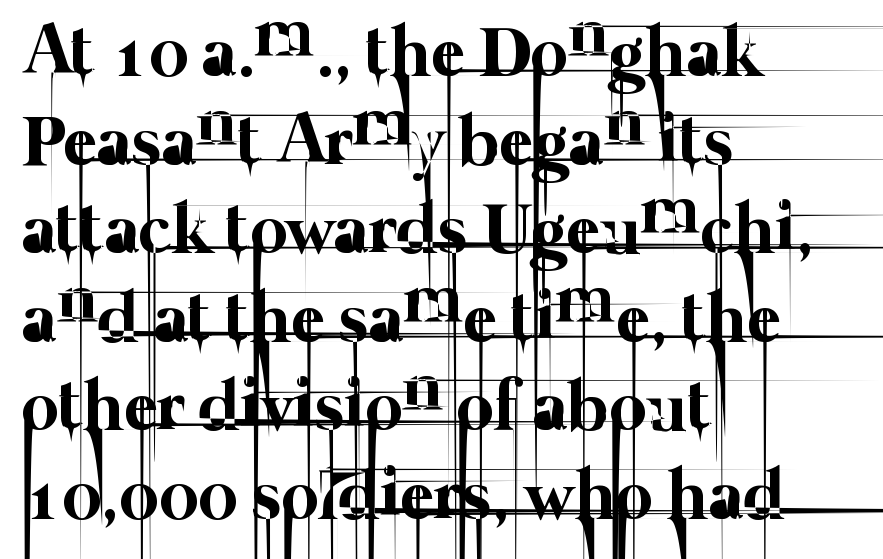
{"bold": "no", "weight": "thin", "width": "normal", "stroke_contrast": "low", "x_height": "medium", "monospaced": "no", "underline": "no", "align": "left", "line_spacing_ratio": 1.23, "letter_spacing": "normal", "letter_spacing_em": 0.0, "glyph_px": 72}
